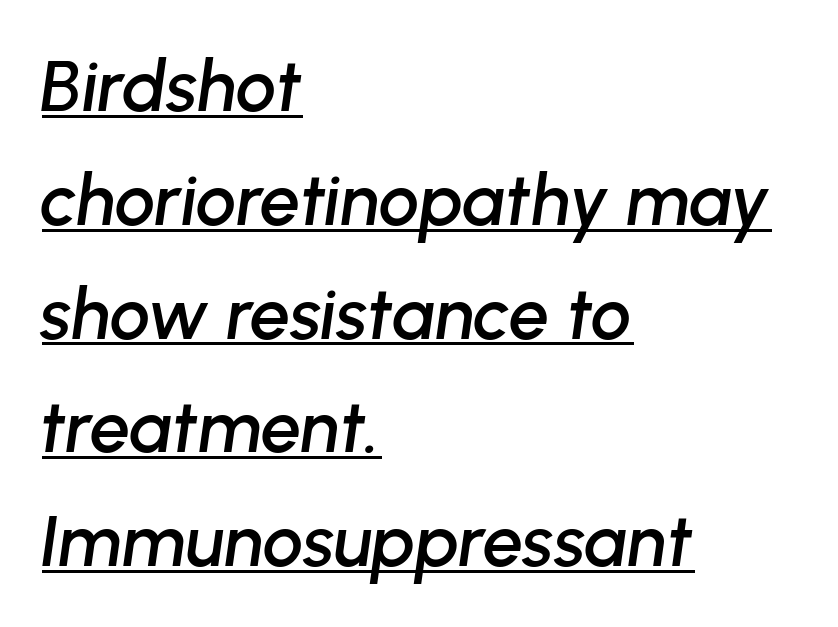
Q: Is the text italic (slanted)? A: Yes, it leans right by about 8 degrees.
Q: Is the text underlined? A: Yes.
Q: How is the paragraph aligned? A: Left-aligned.
Q: Is the spacing between letters normal or unusually wide? A: Normal.
Q: Is the spacing between lines tight, normal or loose? A: Normal.
Q: Width (condensed, normal, or wide)? A: Normal.
Q: Stroke contrast? A: Low.
Q: x-height? A: Medium.
Q: Monospaced? A: No.
